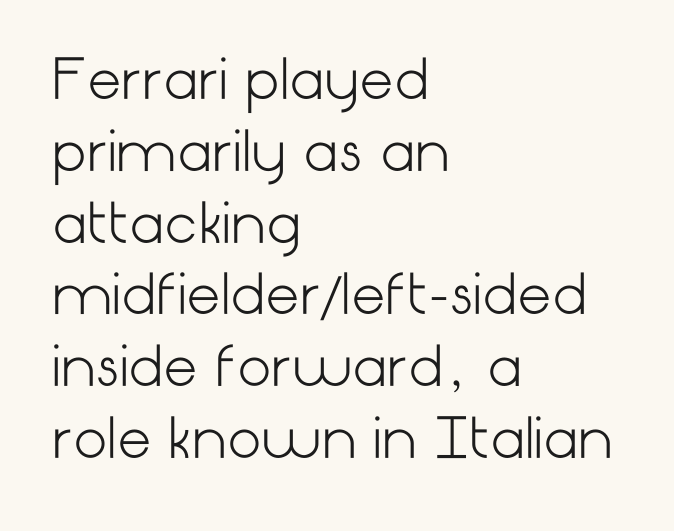
The image shows 54 px light sans-serif type, upright; set left-aligned, normal line spacing (1.33x), normal letter spacing, not underlined; low stroke contrast and a medium x-height.
